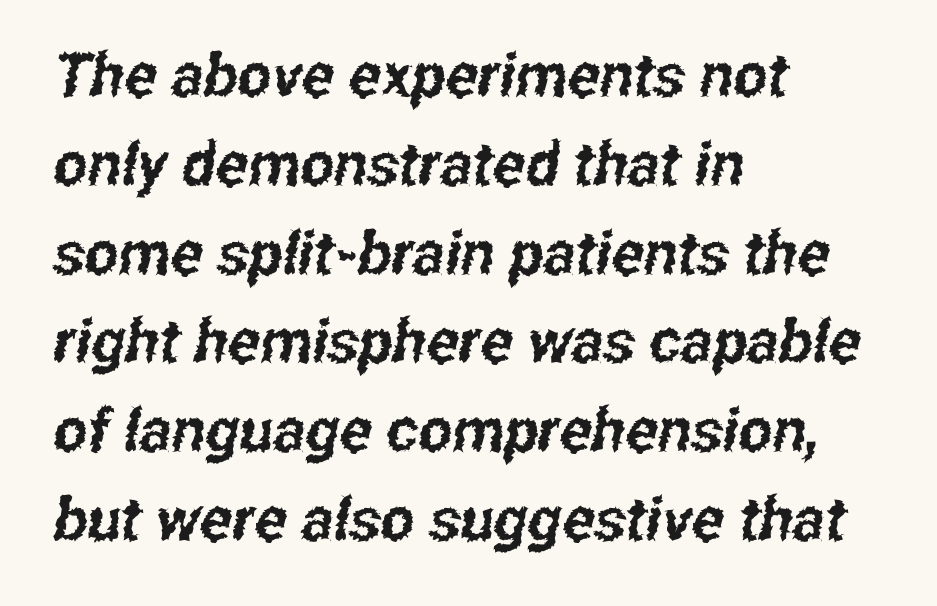
Looks like regular typesetting: each glyph gets only the width it needs. This rendering employs a face without finishing strokes, i.e., a sans-serif. Quick note: interline space is typical. Has an underline been added? It has not. Leftover space on each line is placed entirely after the last word. Glyph-to-glyph distance matches everyday printed text.
